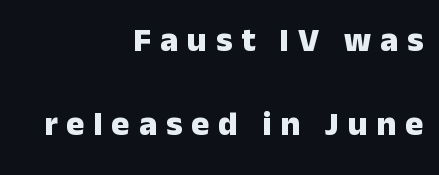
{"serif": "no", "italic": "no", "bold": "yes", "weight": "heavy", "width": "normal", "stroke_contrast": "low", "x_height": "medium", "monospaced": "no", "underline": "no", "align": "right", "line_spacing": "loose", "line_spacing_ratio": 2.47, "letter_spacing": "wide", "letter_spacing_em": 0.26, "glyph_px": 34}
